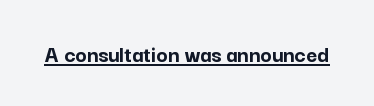
{"italic": "no", "bold": "yes", "underline": "yes", "letter_spacing": "normal", "letter_spacing_em": 0.0, "glyph_px": 24}
